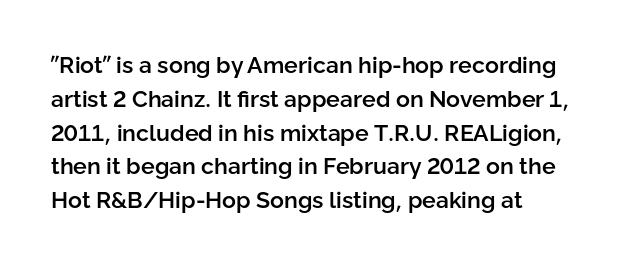
The image shows 23 px text type, upright; set normal line spacing (1.47x), normal letter spacing, not underlined.
